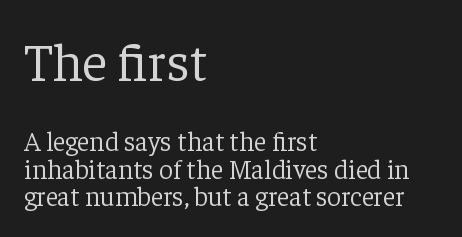
The image shows 54 px light serif type, upright; set left-aligned, tight line spacing (1.02x), normal letter spacing, not underlined; the first (top) block is 2.0x larger; low stroke contrast and a medium x-height.
